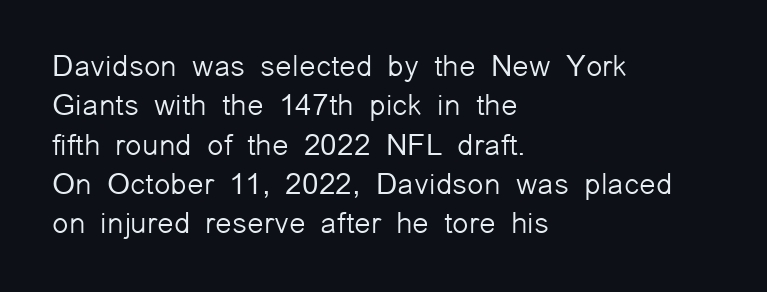
{"serif": "no", "italic": "no", "bold": "no", "weight": "light", "width": "normal", "stroke_contrast": "low", "x_height": "medium", "monospaced": "no", "underline": "no", "align": "left", "line_spacing": "normal", "line_spacing_ratio": 1.31, "letter_spacing": "normal", "letter_spacing_em": 0.0, "glyph_px": 30}
